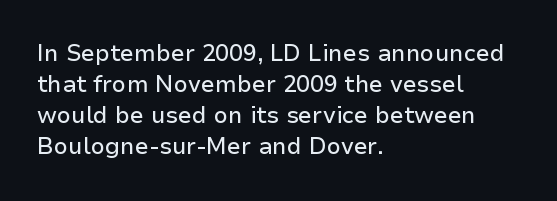
The image shows 23 px text type, upright; set left-aligned, normal line spacing (1.35x), normal letter spacing, not underlined.
